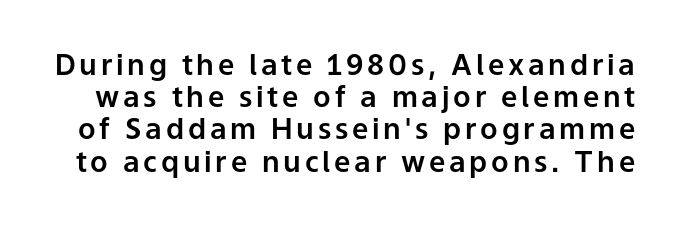
Q: Is the text italic (slanted)? A: No, it is upright.
Q: Is the typeface a serif or a sans-serif typeface? A: Sans-serif.
Q: Is the text underlined? A: No.
Q: Is the spacing between lines tight, normal or loose? A: Tight.
Q: Width (condensed, normal, or wide)? A: Normal.
Q: Stroke contrast? A: Low.
Q: x-height? A: Medium.
Q: Monospaced? A: No.
